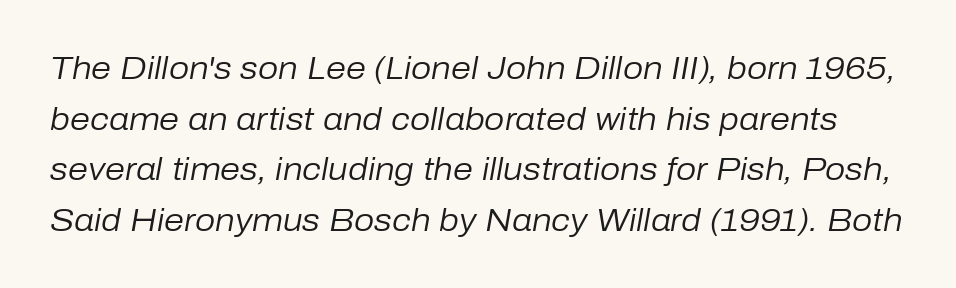
{"italic": "yes", "lean": "right", "slant_degrees": 10, "bold": "no", "weight": "regular", "width": "normal", "stroke_contrast": "low", "x_height": "medium", "monospaced": "no", "underline": "no", "line_spacing": "normal", "line_spacing_ratio": 1.58, "letter_spacing": "normal", "letter_spacing_em": 0.0, "glyph_px": 32}
